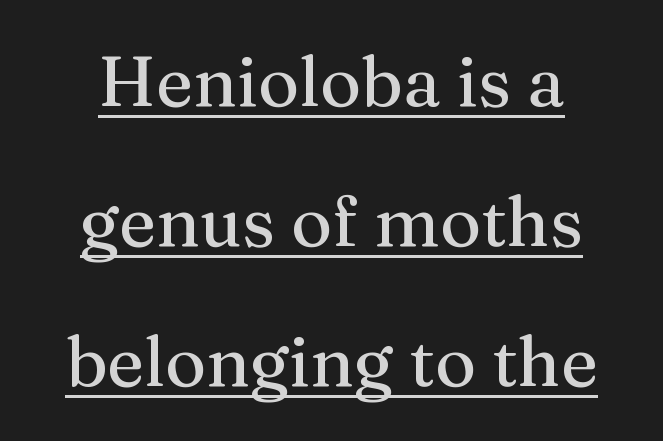
The image shows 70 px serif type, upright; set loose line spacing (2.0x), normal letter spacing, underlined; medium stroke contrast and a medium x-height.
